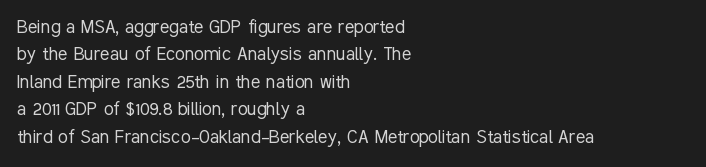
Counters stay open thanks to moderate or lighter strokes. All the whitespace from short lines collects on the right. Normally led — the rows are evenly, conventionally spaced. The glyphs are unaccompanied by any horizontal stroke below them.
